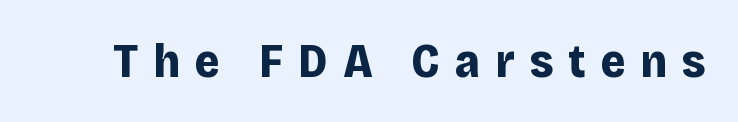
{"serif": "no", "italic": "no", "bold": "yes", "weight": "bold", "width": "normal", "stroke_contrast": "low", "x_height": "large", "monospaced": "no", "underline": "no", "letter_spacing": "wide", "letter_spacing_em": 0.31, "glyph_px": 48}
